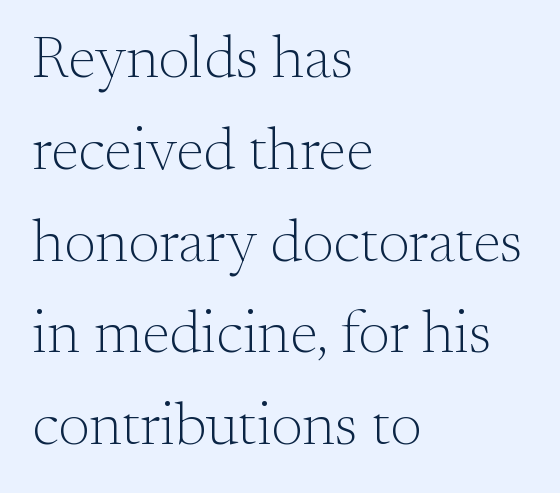
{"serif": "yes", "italic": "no", "bold": "no", "weight": "light", "width": "normal", "stroke_contrast": "medium", "x_height": "small", "monospaced": "no", "underline": "no", "align": "left", "line_spacing": "normal", "line_spacing_ratio": 1.53, "letter_spacing": "normal", "letter_spacing_em": 0.0, "glyph_px": 60}
